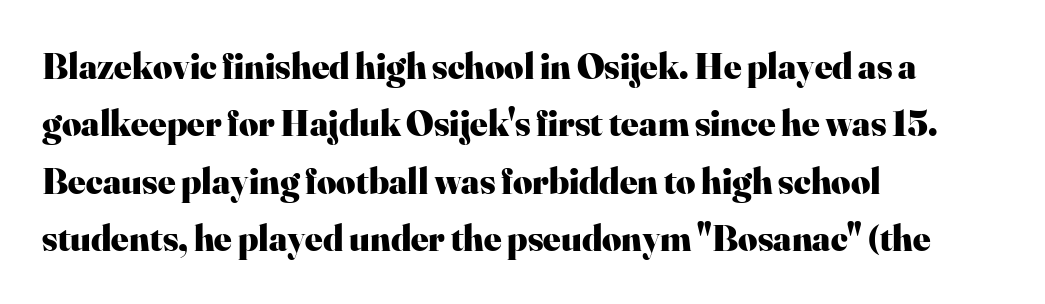
Q: Is the text bold? A: Yes.
Q: Is the text italic (slanted)? A: No, it is upright.
Q: Is the typeface a serif or a sans-serif typeface? A: Serif.
Q: Is the text underlined? A: No.
Q: How is the paragraph aligned? A: Left-aligned.
Q: Is the spacing between letters normal or unusually wide? A: Normal.
Q: Is the spacing between lines tight, normal or loose? A: Normal.
Q: Width (condensed, normal, or wide)? A: Normal.
Q: Stroke contrast? A: High.
Q: x-height? A: Small.
Q: Monospaced? A: No.
